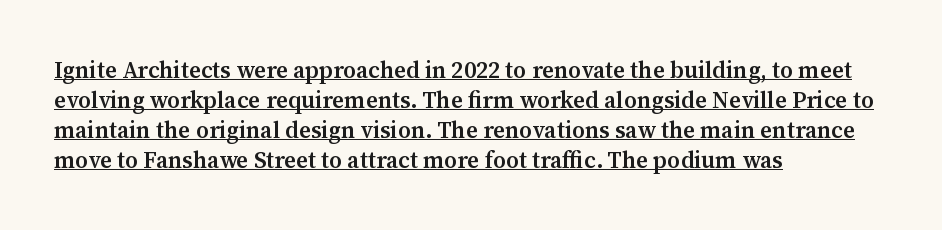
Caption: multi-line text, flush left, ragged right. The glyphs are accompanied by a horizontal stroke just below them. Students, note that the glyphs here touch the page at normal intervals. The characters look somewhat weighty, a semibold short of true bold. Posture: straight, roman, zero tilt. Successive baselines arrive at the customary interval.
